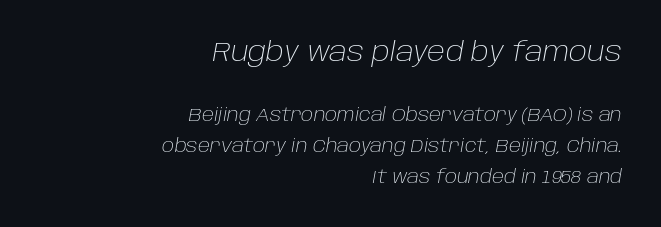
The image shows 27 px text type, italic (leaning right); set right-aligned, normal line spacing (1.7x), normal letter spacing, not underlined; the first (top) block is 1.5x larger.
